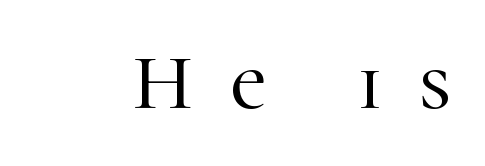
The image shows 79 px serif type, upright; set unusually wide letter spacing (+0.47 em), not underlined; high stroke contrast and a medium x-height.
